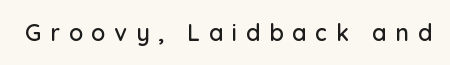
{"italic": "no", "underline": "no", "letter_spacing": "wide", "letter_spacing_em": 0.38, "glyph_px": 23}
